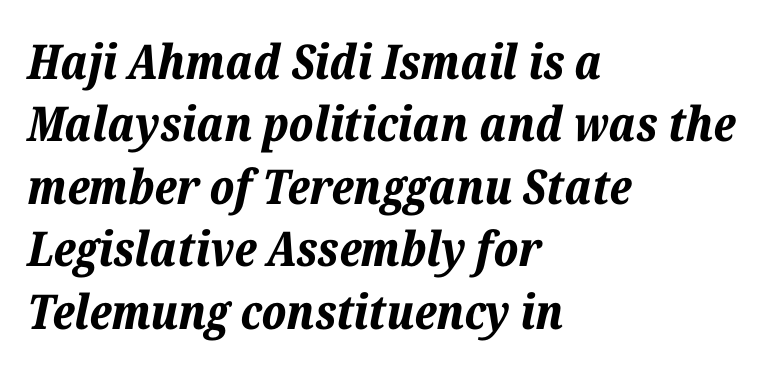
{"italic": "yes", "lean": "right", "slant_degrees": 12, "bold": "yes", "weight": "bold", "width": "normal", "stroke_contrast": "low", "x_height": "medium", "monospaced": "no", "underline": "no", "align": "left", "line_spacing": "normal", "line_spacing_ratio": 1.3, "letter_spacing": "normal", "letter_spacing_em": 0.0, "glyph_px": 48}
